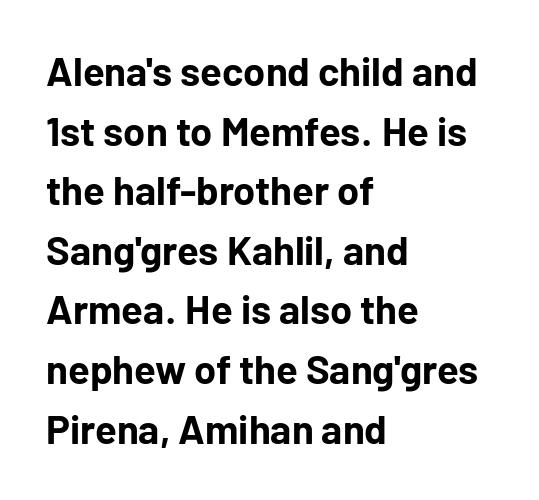
The image shows 40 px bold sans-serif type, upright; set left-aligned, normal line spacing (1.49x), normal letter spacing, not underlined; low stroke contrast and a medium x-height.
